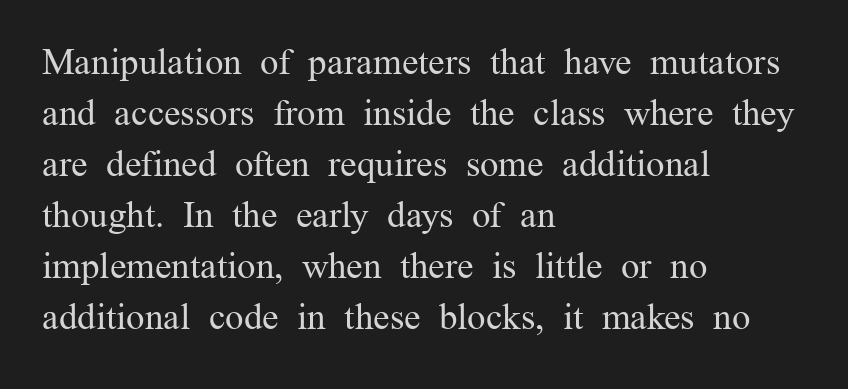
Q: Is the text bold? A: No.
Q: Is the text italic (slanted)? A: No, it is upright.
Q: Is the typeface a serif or a sans-serif typeface? A: Serif.
Q: Is the text underlined? A: No.
Q: How is the paragraph aligned? A: Left-aligned.
Q: Is the spacing between letters normal or unusually wide? A: Normal.
Q: Is the spacing between lines tight, normal or loose? A: Normal.
Q: Width (condensed, normal, or wide)? A: Normal.
Q: Stroke contrast? A: Medium.
Q: x-height? A: Medium.
Q: Monospaced? A: No.
